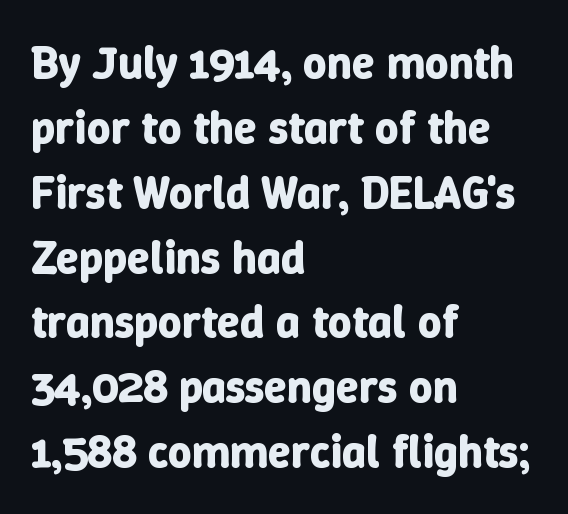
What weight is shown? A full bold with thick strokes. Does the lettering tilt? It doesn't — this is upright. The rag falls on the right side of this text block. You could not count columns in this text — the font is proportionally spaced.
